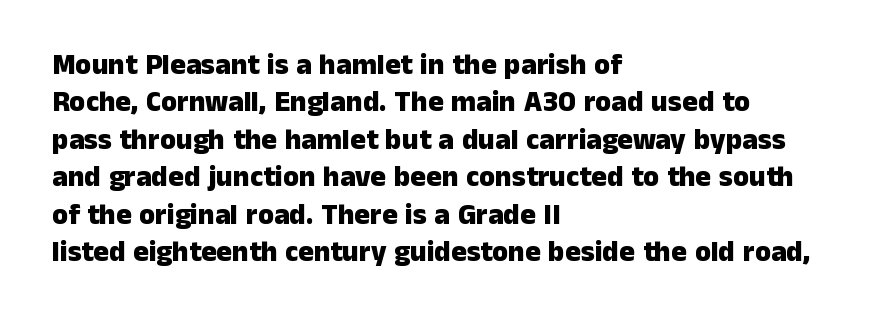
The image shows 29 px heavy sans-serif type, upright; set left-aligned, normal line spacing (1.29x), normal letter spacing, not underlined; low stroke contrast and a medium x-height.
